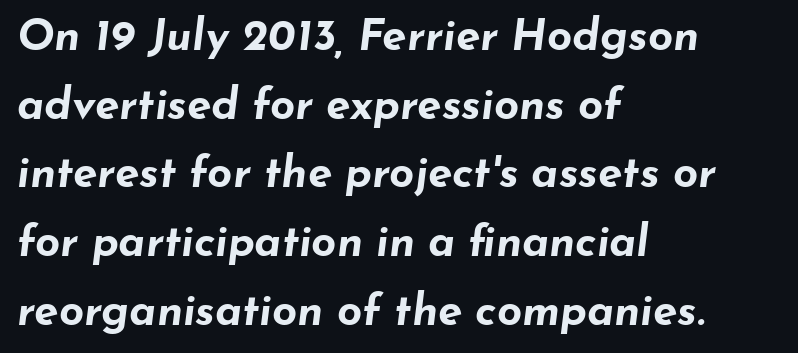
The image shows 44 px bold, wide type, italic (leaning right); set left-aligned, normal line spacing (1.56x), normal letter spacing, not underlined; low stroke contrast and a small x-height.
